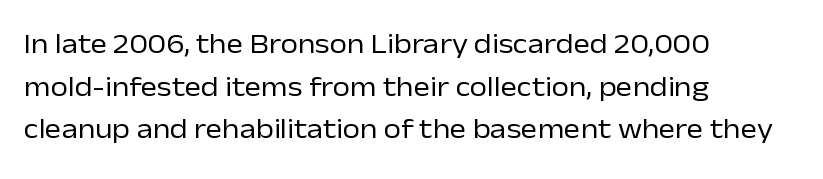
{"serif": "no", "italic": "no", "bold": "no", "weight": "regular", "width": "normal", "stroke_contrast": "low", "x_height": "medium", "monospaced": "no", "underline": "no", "align": "left", "line_spacing": "normal", "line_spacing_ratio": 1.52, "letter_spacing": "normal", "letter_spacing_em": 0.0, "glyph_px": 28}
